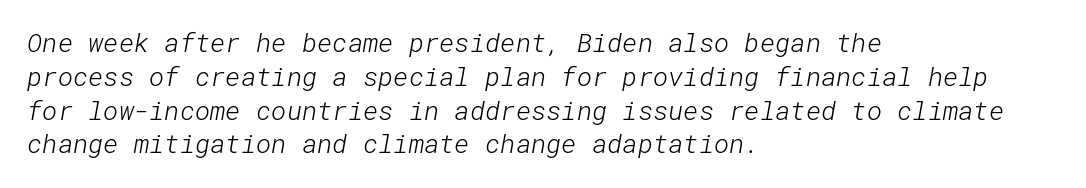
Q: Is the text bold? A: No.
Q: Is the text underlined? A: No.
Q: How is the paragraph aligned? A: Left-aligned.
Q: Is the spacing between letters normal or unusually wide? A: Normal.
Q: Is the spacing between lines tight, normal or loose? A: Normal.
